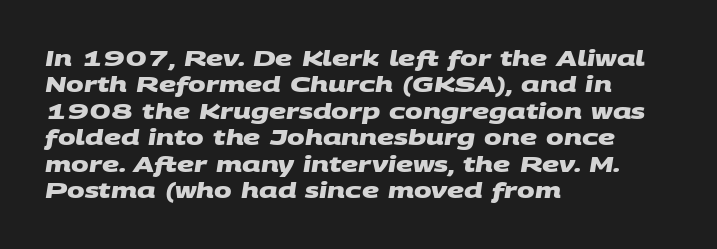
{"bold": "yes", "underline": "no", "align": "left", "line_spacing": "normal", "line_spacing_ratio": 1.26, "letter_spacing": "normal", "letter_spacing_em": 0.0, "glyph_px": 21}
